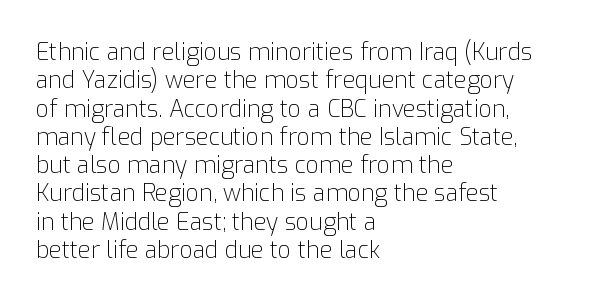
Nobody touched the tracking dial on this one. Visually the block forms a straight wall on the left and a jagged coastline on the right. Posture: upright roman. Beneath every word, the page is bare.
